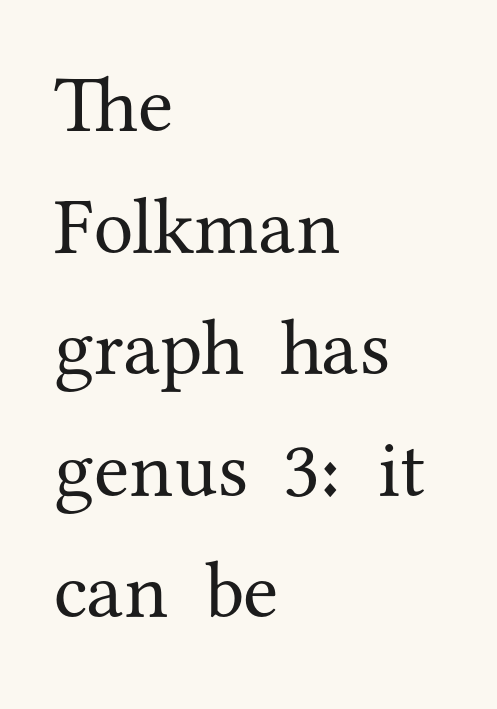
Q: Is the text bold? A: No.
Q: Is the text italic (slanted)? A: No, it is upright.
Q: Is the typeface a serif or a sans-serif typeface? A: Serif.
Q: Is the text underlined? A: No.
Q: How is the paragraph aligned? A: Left-aligned.
Q: Is the spacing between letters normal or unusually wide? A: Normal.
Q: Is the spacing between lines tight, normal or loose? A: Normal.
Q: Width (condensed, normal, or wide)? A: Normal.
Q: Stroke contrast? A: Medium.
Q: x-height? A: Medium.
Q: Monospaced? A: No.
